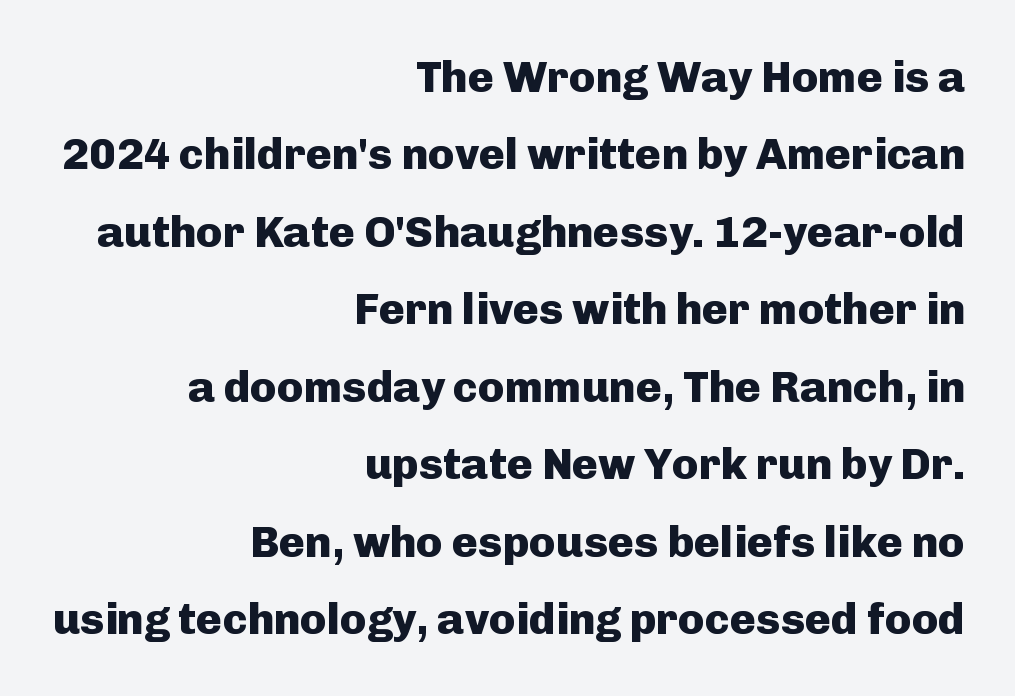
The image shows 44 px heavy sans-serif type, upright; set right-aligned, line spacing 1.76x, normal letter spacing, not underlined; low stroke contrast and a medium x-height.
